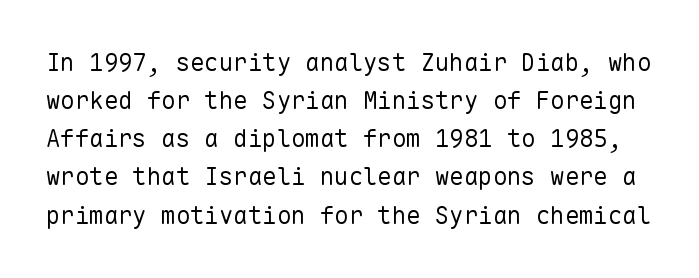
You could call the tracking neutral — neither tight nor loose. The letterforms sit at book weight or below. Leading: standard. Designer's note — italics off, roman on. Any mark beneath the type? The region is blank.
